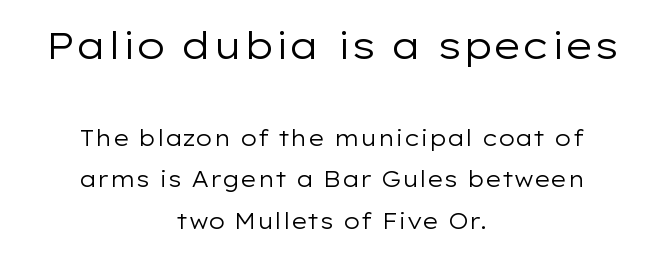
The image shows 38 px regular-weight, wide sans-serif type, upright; set centered, loose line spacing (1.9x), normal letter spacing, not underlined; the first (top) block is 1.73x larger; low stroke contrast and a medium x-height.
